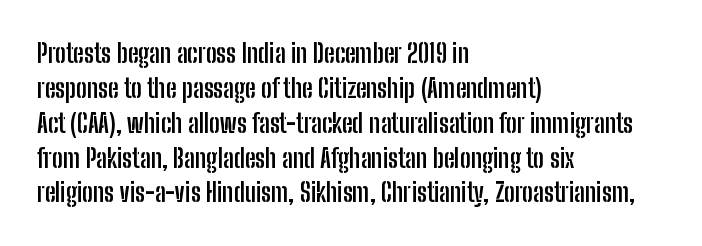
The image shows 26 px bold type, upright; set left-aligned, normal line spacing (1.34x), normal letter spacing, not underlined.
